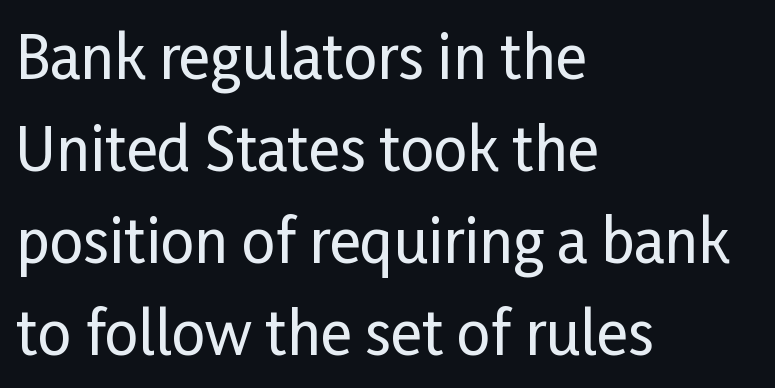
The image shows 59 px condensed sans-serif type, upright; set left-aligned, normal line spacing (1.56x), normal letter spacing, not underlined; low stroke contrast and a medium x-height.
